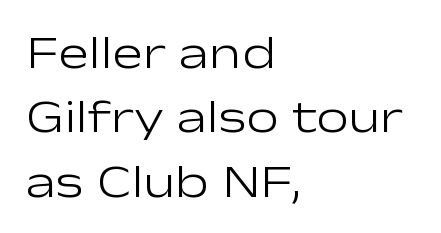
Q: Is the text bold? A: No.
Q: Is the text italic (slanted)? A: No, it is upright.
Q: Is the typeface a serif or a sans-serif typeface? A: Sans-serif.
Q: Is the text underlined? A: No.
Q: How is the paragraph aligned? A: Left-aligned.
Q: Is the spacing between letters normal or unusually wide? A: Normal.
Q: Is the spacing between lines tight, normal or loose? A: Normal.
Q: Width (condensed, normal, or wide)? A: Wide.
Q: Stroke contrast? A: Low.
Q: x-height? A: Medium.
Q: Monospaced? A: No.
